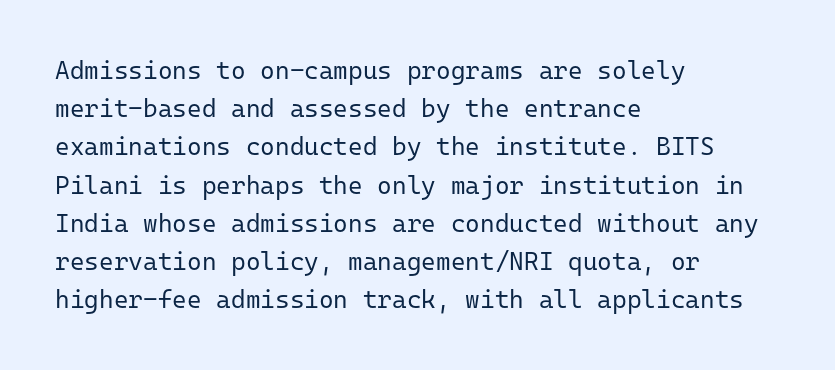
{"italic": "no", "bold": "no", "underline": "no", "align": "left", "line_spacing": "normal", "line_spacing_ratio": 1.53, "letter_spacing": "normal", "letter_spacing_em": 0.0, "glyph_px": 25}
